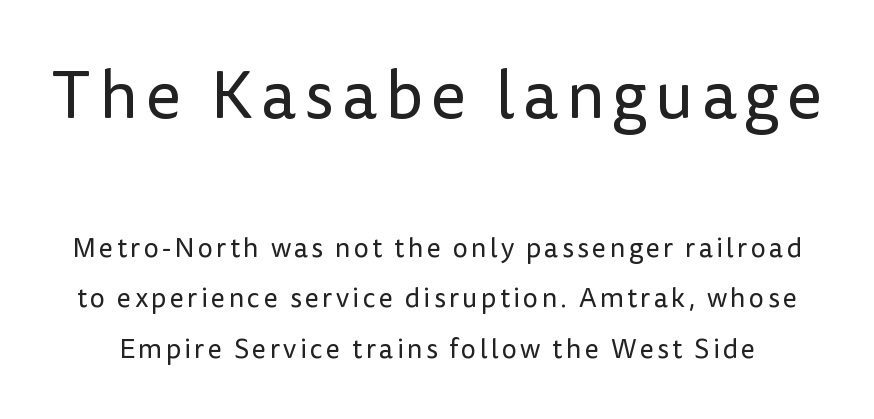
Q: Is the text bold? A: No.
Q: Is the text italic (slanted)? A: No, it is upright.
Q: Is the typeface a serif or a sans-serif typeface? A: Sans-serif.
Q: Is the text underlined? A: No.
Q: Which block of text is set in a larger size, the first (top) or the second (bottom)? A: The first (top) one.
Q: Width (condensed, normal, or wide)? A: Normal.
Q: Stroke contrast? A: Low.
Q: x-height? A: Medium.
Q: Monospaced? A: No.
